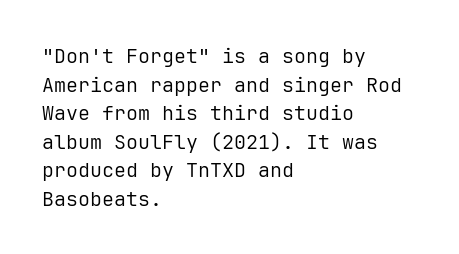
{"italic": "no", "bold": "no", "underline": "no", "align": "left", "line_spacing": "normal", "line_spacing_ratio": 1.43, "letter_spacing": "normal", "letter_spacing_em": 0.0, "glyph_px": 20}
